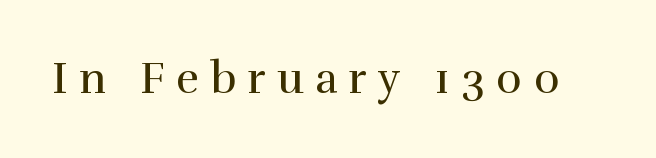
The typography opts for an upright posture over an oblique one. Has an underline been added? It has not. Looks like regular typesetting: each glyph gets only the width it needs. Check where the strokes stop: tiny serifs finish them off. The passage shown has open, widely tracked lettering throughout.
